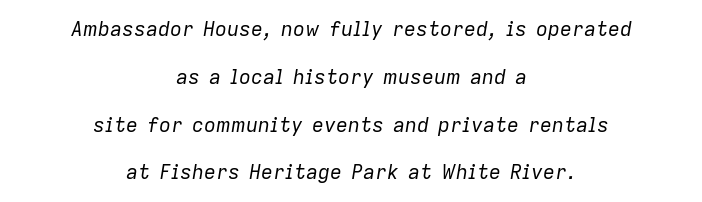
The image shows 20 px text type, italic (leaning right); set centered, loose line spacing (2.39x), normal letter spacing, not underlined.
